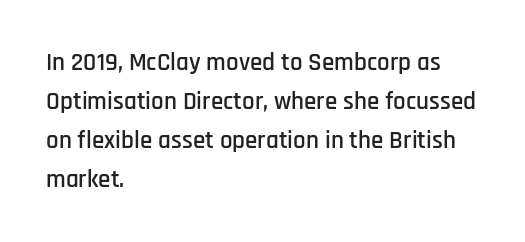
The image shows 25 px text type, upright; set left-aligned, normal line spacing (1.56x), normal letter spacing, not underlined.
